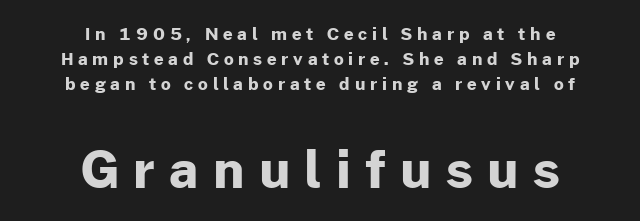
To sum up the face: it is a sans, with no serifs. The typography opts for an upright posture over an oblique one. Leading: standard. Typesetter's note: full bold, strokes at maximum text heaviness.
